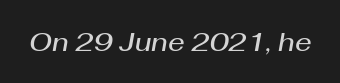
Q: Is the text bold? A: Semi-bold.
Q: Is the text italic (slanted)? A: Yes, it leans right by about 10 degrees.
Q: Is the text underlined? A: No.
Q: Is the spacing between letters normal or unusually wide? A: Normal.
